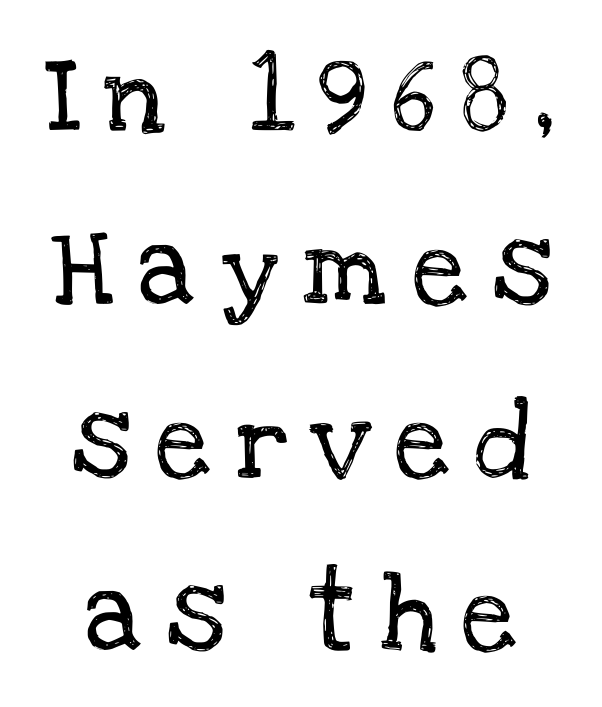
{"serif": "yes", "italic": "no", "width": "normal", "stroke_contrast": "low", "x_height": "large", "monospaced": "no", "underline": "no", "align": "center", "line_spacing": "loose", "line_spacing_ratio": 2.22, "letter_spacing": "wide", "letter_spacing_em": 0.32, "glyph_px": 78}
